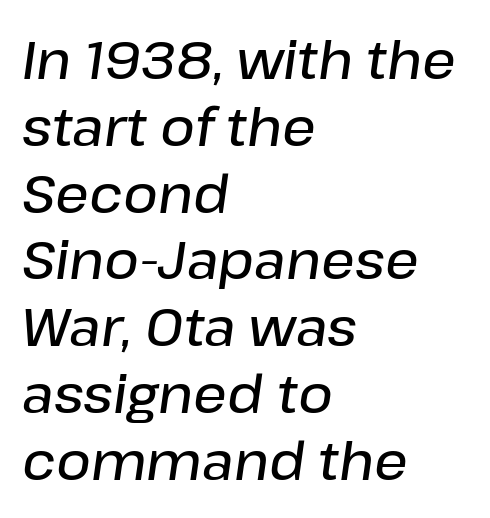
The rendering keeps characters at their native spacing. Line starts are locked; line ends wander. One glance says typical: line gaps are just what's usual. These lines were composed using italics. Here the designer chose a conventional face with non-uniform glyph widths. Students, this is semibold: more ink than regular, less than bold.
